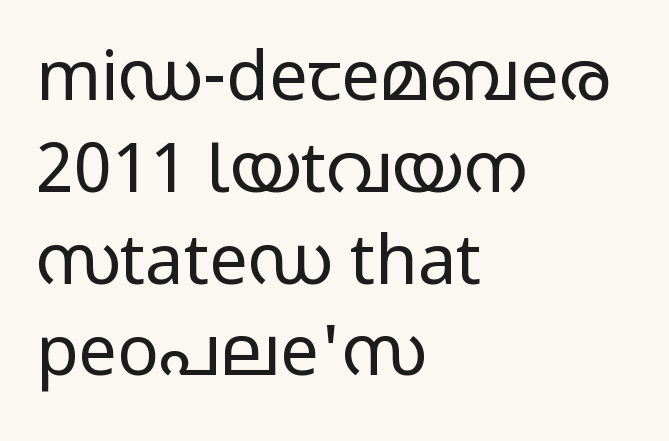
Q: Is the text bold? A: No.
Q: Is the text italic (slanted)? A: No, it is upright.
Q: Is the typeface a serif or a sans-serif typeface? A: Sans-serif.
Q: Is the text underlined? A: No.
Q: How is the paragraph aligned? A: Left-aligned.
Q: Is the spacing between letters normal or unusually wide? A: Normal.
Q: Is the spacing between lines tight, normal or loose? A: Normal.
Q: Width (condensed, normal, or wide)? A: Wide.
Q: Stroke contrast? A: Low.
Q: x-height? A: Medium.
Q: Monospaced? A: No.
